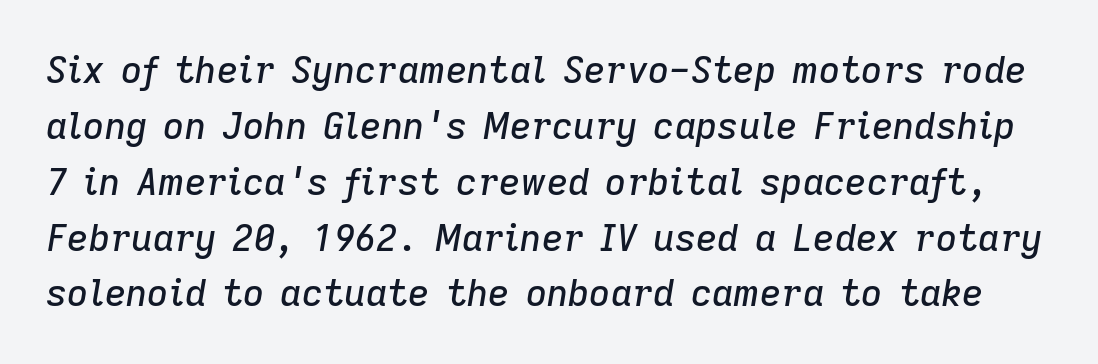
{"italic": "yes", "lean": "right", "slant_degrees": 9, "width": "normal", "stroke_contrast": "low", "x_height": "medium", "monospaced": "no", "underline": "no", "line_spacing": "normal", "line_spacing_ratio": 1.51, "letter_spacing": "normal", "letter_spacing_em": 0.0, "glyph_px": 37}
